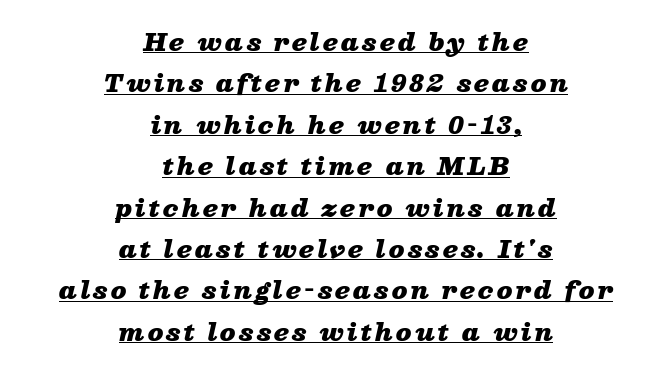
The glyphs are accompanied by a horizontal stroke just below them. These lines carry a lot of weight — the face is fully bold. The compositor balanced each line on the midline. Italic? Definitely — the glyphs are oblique.
